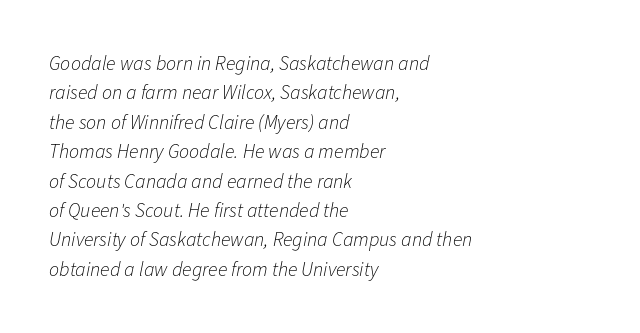
Q: Is the text bold? A: No.
Q: Is the text italic (slanted)? A: Yes, it leans right by about 11 degrees.
Q: Is the text underlined? A: No.
Q: How is the paragraph aligned? A: Left-aligned.
Q: Is the spacing between letters normal or unusually wide? A: Normal.
Q: Is the spacing between lines tight, normal or loose? A: Normal.
